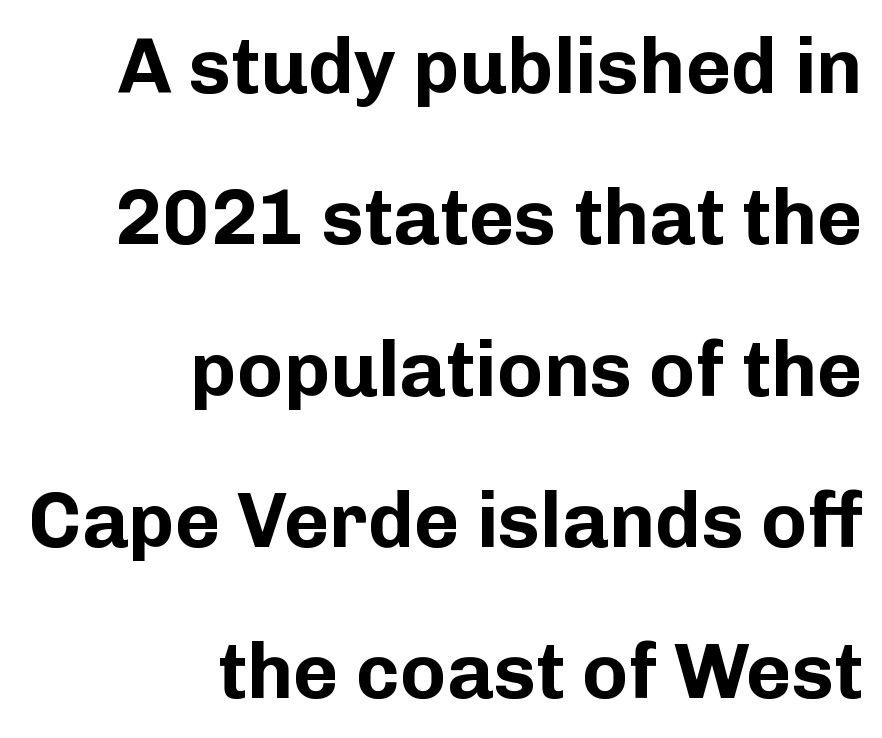
Q: Is the text bold? A: Yes.
Q: Is the text italic (slanted)? A: No, it is upright.
Q: Is the typeface a serif or a sans-serif typeface? A: Sans-serif.
Q: Is the text underlined? A: No.
Q: How is the paragraph aligned? A: Right-aligned.
Q: Is the spacing between letters normal or unusually wide? A: Normal.
Q: Is the spacing between lines tight, normal or loose? A: Loose.
Q: Width (condensed, normal, or wide)? A: Normal.
Q: Stroke contrast? A: Low.
Q: x-height? A: Medium.
Q: Monospaced? A: No.
